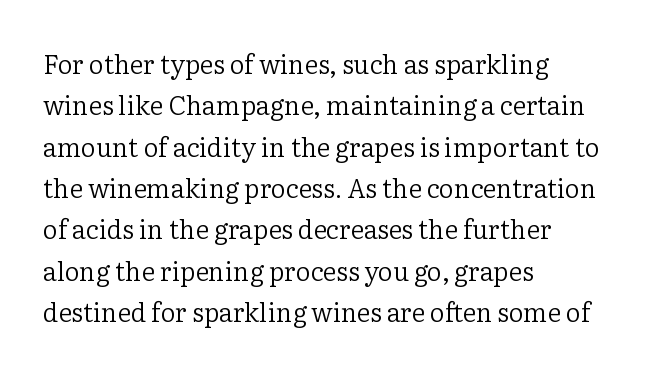
{"italic": "no", "bold": "no", "underline": "no", "align": "left", "line_spacing": "normal", "line_spacing_ratio": 1.59, "letter_spacing": "normal", "letter_spacing_em": 0.0, "glyph_px": 26}
